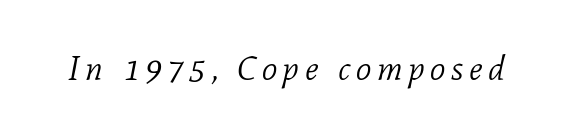
The whole block is typeset with a tilt. The words here are not underlined. The characters display serif detailing at their extremities. This sample has the flowing, uneven cadence of proportional lettering.
